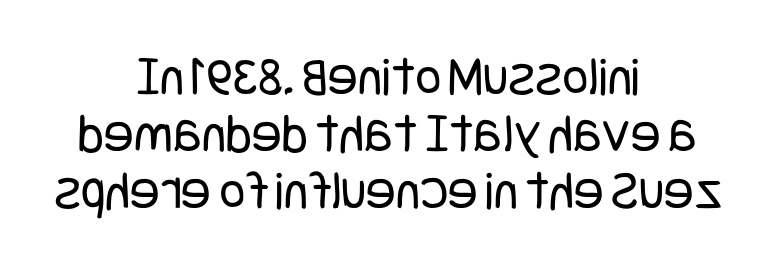
The image shows 56 px regular-weight, condensed sans-serif type, upright; set centered, tight line spacing (1.02x), normal letter spacing, not underlined; low stroke contrast and a large x-height.
